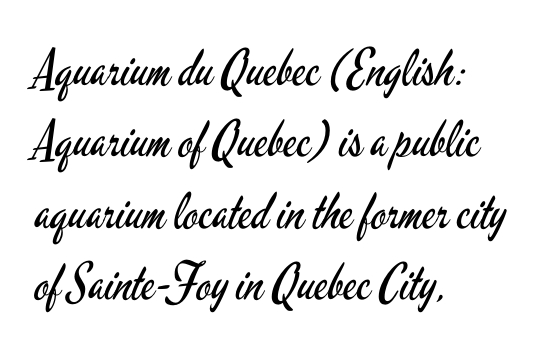
Q: Is the text bold? A: No.
Q: Is the text italic (slanted)? A: Yes.
Q: Is the typeface a serif or a sans-serif typeface? A: Sans-serif.
Q: Is the text underlined? A: No.
Q: How is the paragraph aligned? A: Left-aligned.
Q: Is the spacing between letters normal or unusually wide? A: Normal.
Q: Is the spacing between lines tight, normal or loose? A: Normal.
Q: Width (condensed, normal, or wide)? A: Condensed.
Q: Stroke contrast? A: Low.
Q: x-height? A: Small.
Q: Monospaced? A: No.
